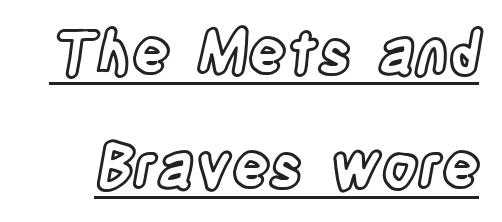
The image shows 59 px condensed type; set loose line spacing (1.93x), normal letter spacing, underlined; a large x-height.
